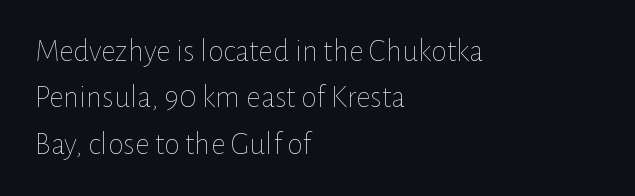
Tall strokes in this sample are plumb rather than angled. In CSS terms this would be text-align: left. Characters follow at the spacing the type designer built in. The strip under each line holds only bare page. Compared with a typical body face, this is equally light or lighter still.
